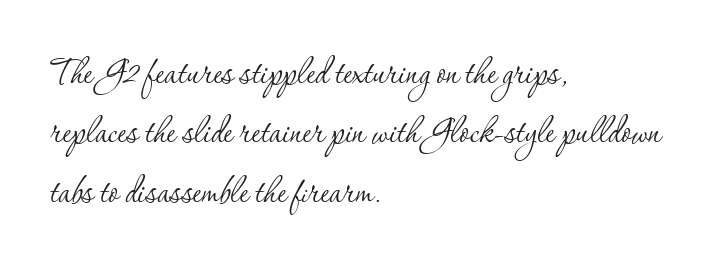
{"serif": "yes", "bold": "no", "weight": "thin", "width": "normal", "stroke_contrast": "low", "x_height": "small", "monospaced": "no", "underline": "no", "align": "left", "line_spacing": "normal", "line_spacing_ratio": 1.35, "letter_spacing": "normal", "letter_spacing_em": 0.0, "glyph_px": 44}
